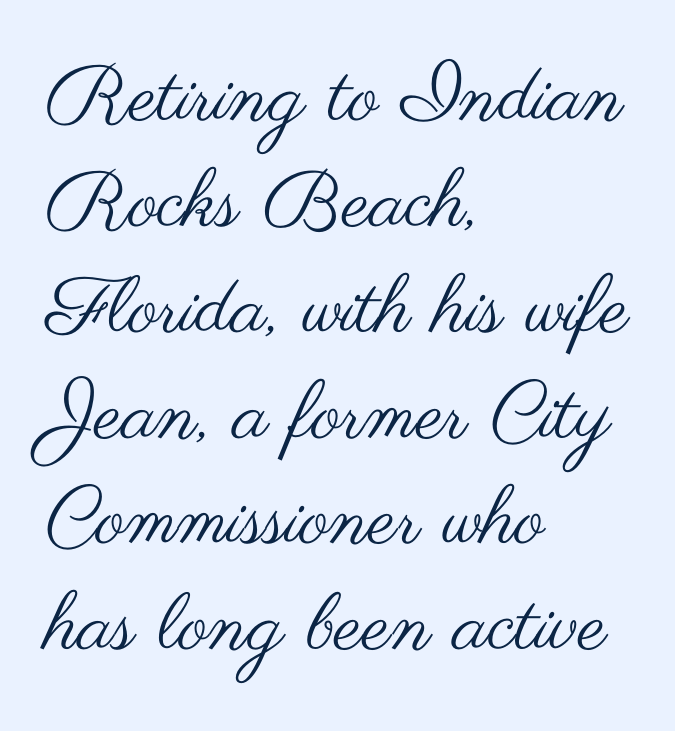
Q: Is the text bold? A: No.
Q: Is the text italic (slanted)? A: Yes.
Q: Is the typeface a serif or a sans-serif typeface? A: Sans-serif.
Q: Is the text underlined? A: No.
Q: How is the paragraph aligned? A: Left-aligned.
Q: Is the spacing between letters normal or unusually wide? A: Normal.
Q: Is the spacing between lines tight, normal or loose? A: Normal.
Q: Width (condensed, normal, or wide)? A: Wide.
Q: Stroke contrast? A: Medium.
Q: x-height? A: Small.
Q: Monospaced? A: No.
